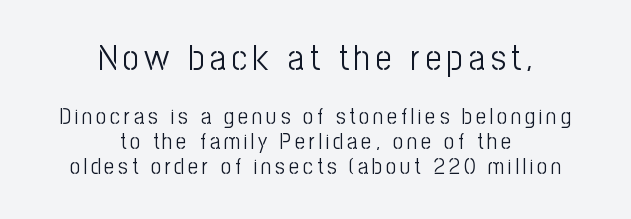
Q: Is the text bold? A: No.
Q: Is the text italic (slanted)? A: No, it is upright.
Q: Is the typeface a serif or a sans-serif typeface? A: Sans-serif.
Q: Is the text underlined? A: No.
Q: How is the paragraph aligned? A: Centered.
Q: Is the spacing between lines tight, normal or loose? A: Tight.
Q: Which block of text is set in a larger size, the first (top) or the second (bottom)? A: The first (top) one.
Q: Width (condensed, normal, or wide)? A: Condensed.
Q: Stroke contrast? A: Low.
Q: x-height? A: Medium.
Q: Monospaced? A: No.
